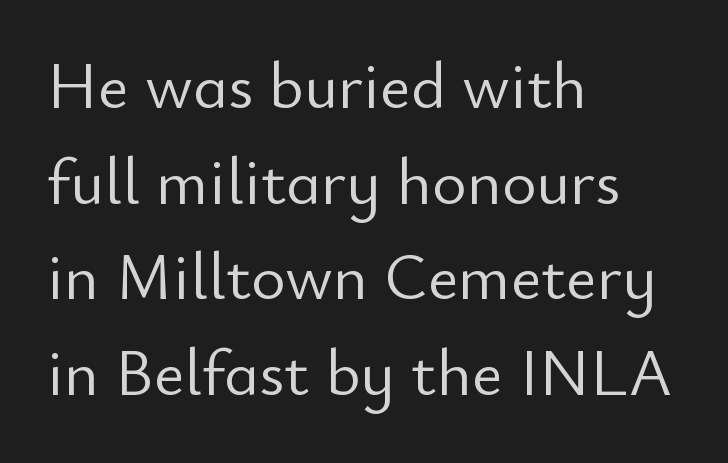
Q: Is the text bold? A: No.
Q: Is the text italic (slanted)? A: No, it is upright.
Q: Is the typeface a serif or a sans-serif typeface? A: Sans-serif.
Q: Is the text underlined? A: No.
Q: How is the paragraph aligned? A: Left-aligned.
Q: Is the spacing between letters normal or unusually wide? A: Normal.
Q: Is the spacing between lines tight, normal or loose? A: Normal.
Q: Width (condensed, normal, or wide)? A: Normal.
Q: Stroke contrast? A: Low.
Q: x-height? A: Small.
Q: Monospaced? A: No.
